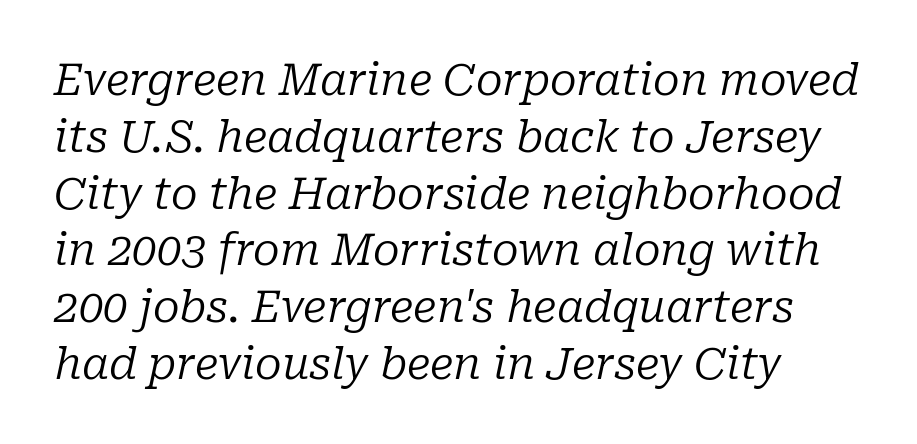
Note the varied advance widths — an 'i' is clearly narrower than an 'm'. Lines of text with bare space underneath. Font category for this specimen: serif. Is the block centered? No — it sits flush against the left margin. Reading down the column, the eye jumps a familiar distance to each next line. These lines were composed using italics.
